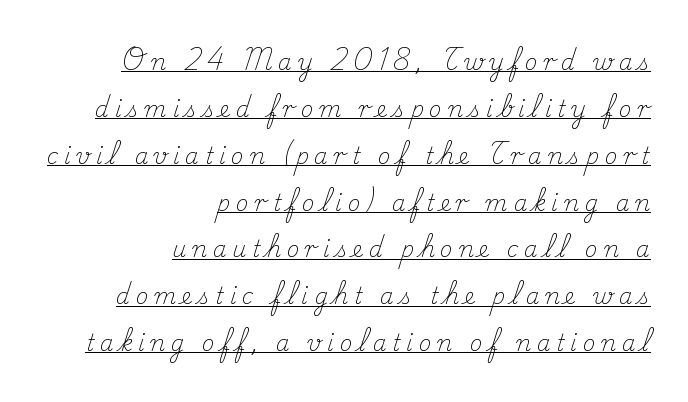
The image shows 22 px text type; set right-aligned, loose line spacing (2.13x), unusually wide letter spacing (+0.26 em), underlined.
